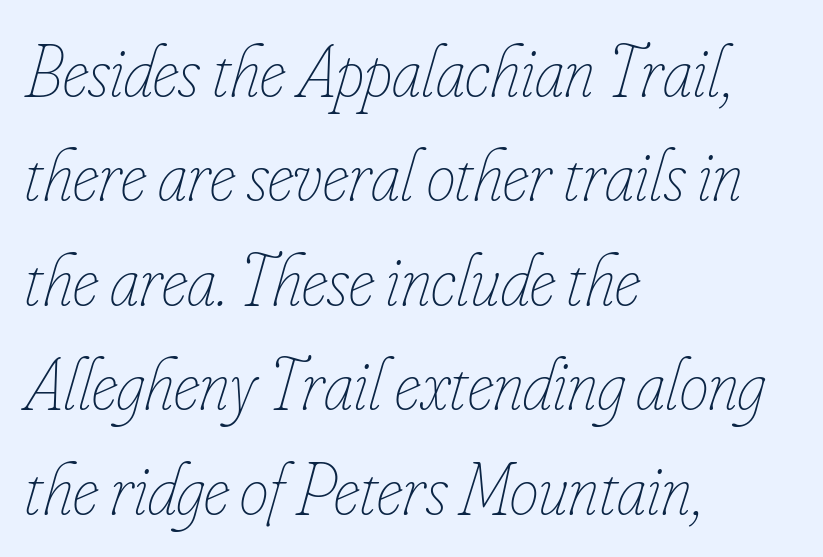
Q: Is the text bold? A: No.
Q: Is the text italic (slanted)? A: Yes, it leans right by about 16 degrees.
Q: Is the text underlined? A: No.
Q: How is the paragraph aligned? A: Left-aligned.
Q: Is the spacing between letters normal or unusually wide? A: Normal.
Q: Is the spacing between lines tight, normal or loose? A: Normal.
Q: Width (condensed, normal, or wide)? A: Condensed.
Q: Stroke contrast? A: Low.
Q: x-height? A: Small.
Q: Monospaced? A: No.
